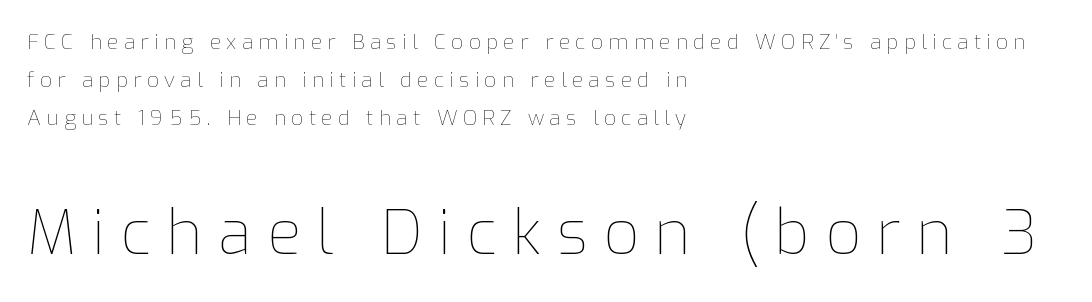
This rendering widens character spacing well past its baseline value. Looks like regular typesetting: each glyph gets only the width it needs. One-word summary of the alignment: left. Is the lower block the larger one? Yes — the lower block carries the bigger type. Quick note: not italic, upright.
